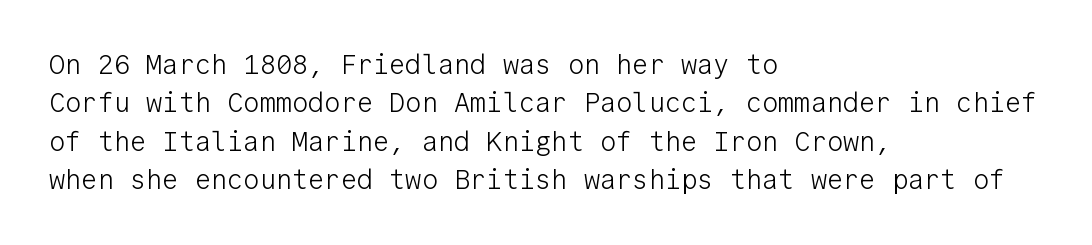
{"italic": "no", "bold": "no", "underline": "no", "align": "left", "line_spacing": "normal", "line_spacing_ratio": 1.42, "letter_spacing": "normal", "letter_spacing_em": 0.0, "glyph_px": 27}
